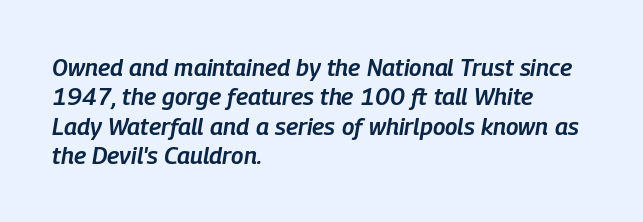
The image shows 24 px text type, italic (leaning right); set left-aligned, line spacing 1.22x, normal letter spacing, not underlined.
